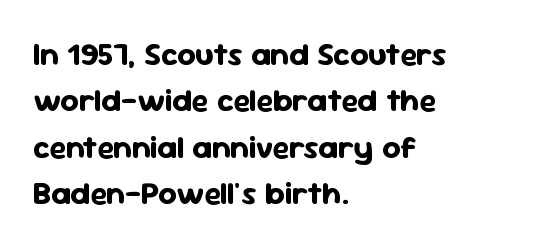
The image shows 32 px bold sans-serif type, upright; set left-aligned, normal line spacing (1.45x), normal letter spacing, not underlined; low stroke contrast and a medium x-height.
